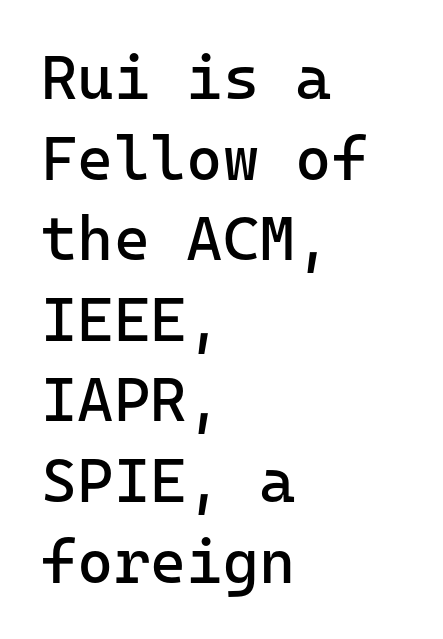
Q: Is the text bold? A: No.
Q: Is the text italic (slanted)? A: No, it is upright.
Q: Is the typeface a serif or a sans-serif typeface? A: Sans-serif.
Q: Is the text underlined? A: No.
Q: How is the paragraph aligned? A: Left-aligned.
Q: Is the spacing between letters normal or unusually wide? A: Normal.
Q: Is the spacing between lines tight, normal or loose? A: Normal.
Q: Width (condensed, normal, or wide)? A: Normal.
Q: Stroke contrast? A: Low.
Q: x-height? A: Medium.
Q: Monospaced? A: Yes.
